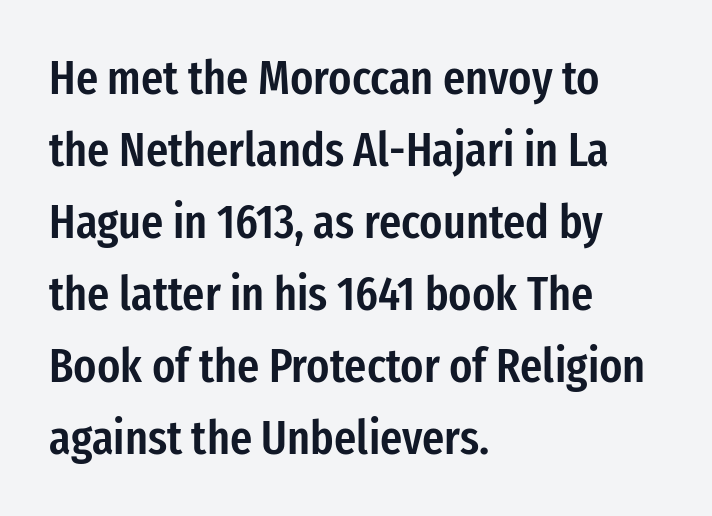
Each row of text sits above clean, open space. A fair bit of extra ink — the face is semibold, not bold. Spacing verdict: proportional, widths tailored to each character. Characters follow at the spacing the type designer built in. Evenly set lines give the paragraph a standard silhouette. The paragraph shown leans on its left margin.
